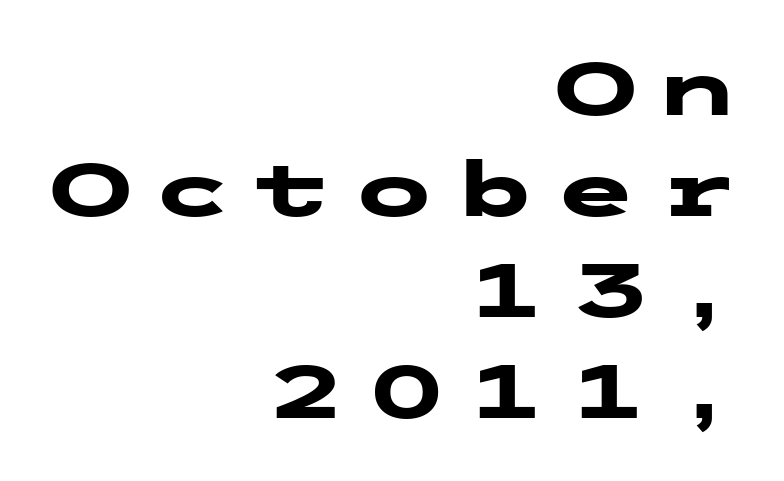
Teacher's note: observe the even right margin — that is flush-right alignment. Examine the stroke ends and you'll find no serifs. Baseline-to-baseline distance is the conventional proportion of letter height. A roman cut, with each character standing at attention. A clean baseline with only descenders dipping below it.
